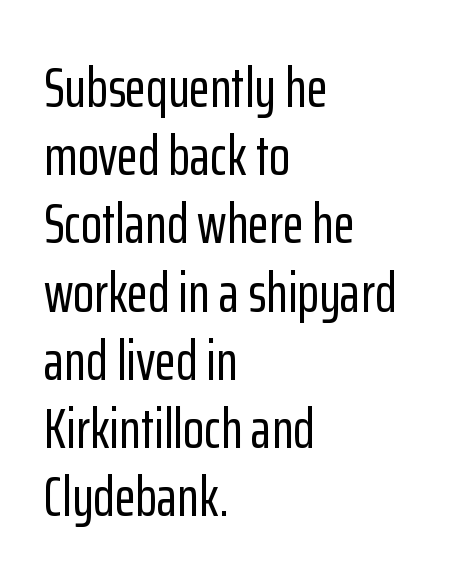
The image shows 55 px condensed sans-serif type, upright; set left-aligned, line spacing 1.24x, normal letter spacing, not underlined; low stroke contrast and a medium x-height.
